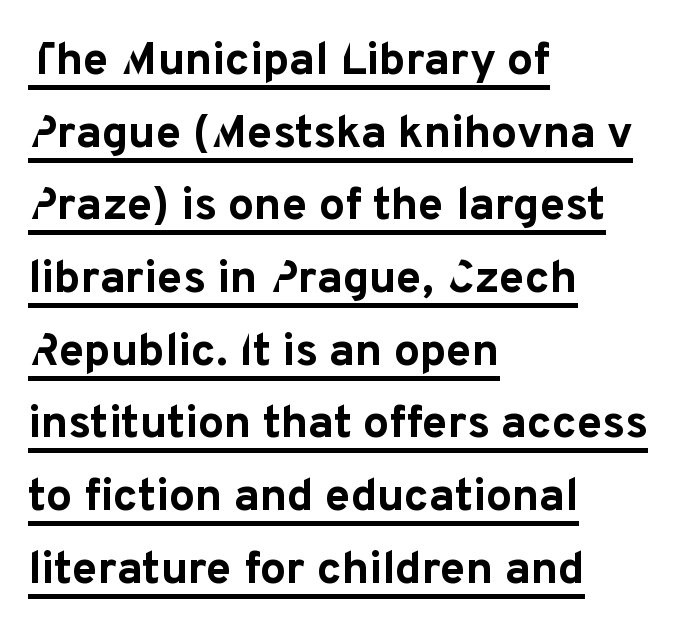
Q: Is the text bold? A: Yes.
Q: Is the text italic (slanted)? A: No, it is upright.
Q: Is the typeface a serif or a sans-serif typeface? A: Sans-serif.
Q: Is the text underlined? A: Yes.
Q: How is the paragraph aligned? A: Left-aligned.
Q: Is the spacing between letters normal or unusually wide? A: Normal.
Q: Is the spacing between lines tight, normal or loose? A: Normal.
Q: Width (condensed, normal, or wide)? A: Normal.
Q: Stroke contrast? A: Low.
Q: x-height? A: Medium.
Q: Monospaced? A: No.
